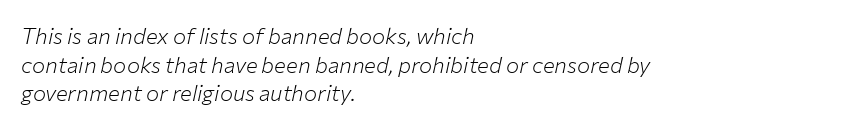
Q: Is the text bold? A: No.
Q: Is the text italic (slanted)? A: Yes, it leans right by about 12 degrees.
Q: Is the text underlined? A: No.
Q: How is the paragraph aligned? A: Left-aligned.
Q: Is the spacing between letters normal or unusually wide? A: Normal.
Q: Is the spacing between lines tight, normal or loose? A: Normal.
